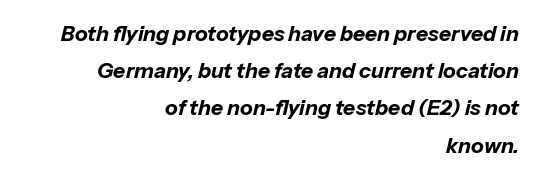
The image shows 21 px bold type, italic (leaning right); set right-aligned, line spacing 1.77x, normal letter spacing, not underlined.
